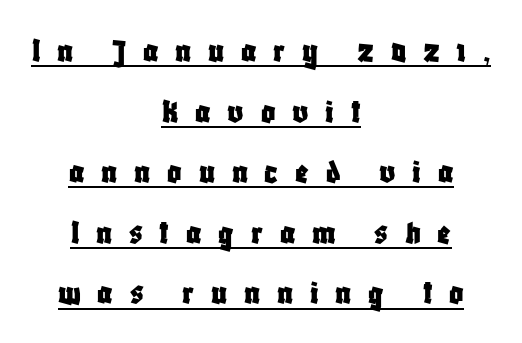
The image shows 35 px condensed sans-serif type, upright; set centered, line spacing 1.73x, unusually wide letter spacing (+0.48 em), underlined; low stroke contrast and a large x-height.
